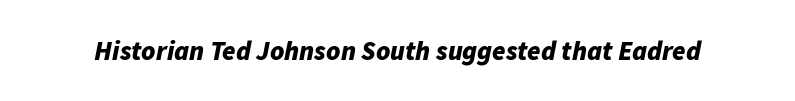
Q: Is the text bold? A: Yes.
Q: Is the text italic (slanted)? A: Yes, it leans right by about 11 degrees.
Q: Is the text underlined? A: No.
Q: Is the spacing between letters normal or unusually wide? A: Normal.
